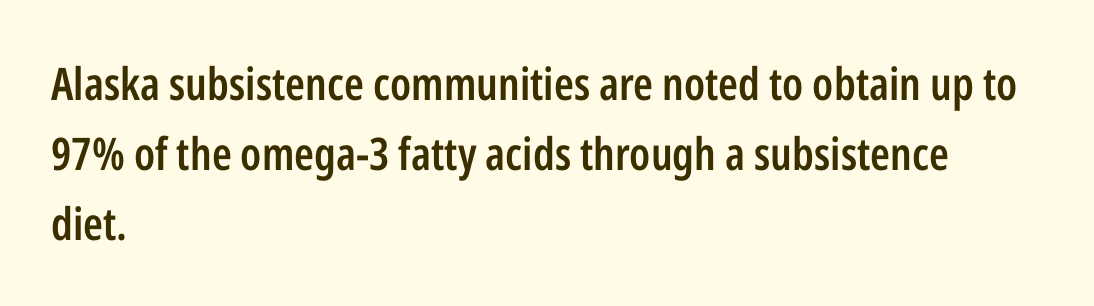
No extra tracking has been applied to these lines. Look at the stroke-to-counter ratio: somewhat heavy, a semibold. Successive baselines arrive at the customary interval. The characters display no serif detailing; their extremities are plain.
